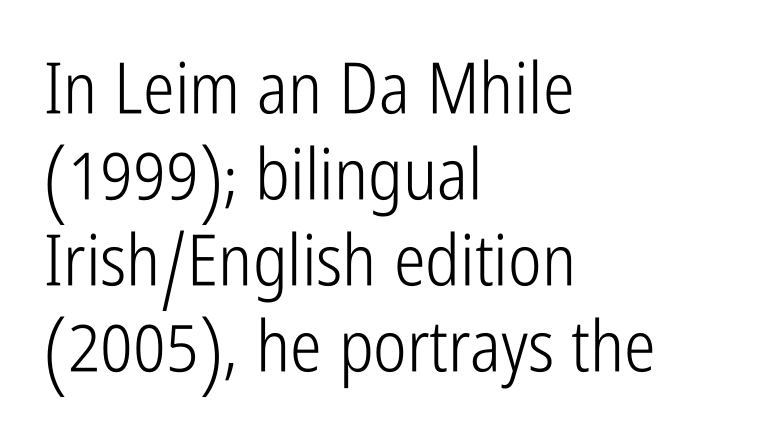
{"serif": "no", "italic": "no", "bold": "no", "weight": "light", "width": "condensed", "stroke_contrast": "low", "x_height": "medium", "monospaced": "no", "underline": "no", "align": "left", "line_spacing_ratio": 1.21, "letter_spacing": "normal", "letter_spacing_em": 0.0, "glyph_px": 71}
